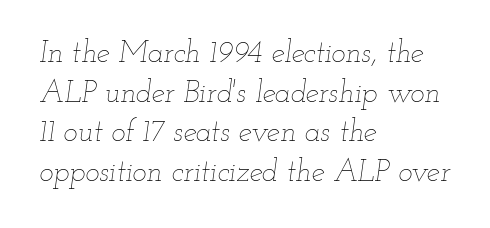
Q: Is the text bold? A: No.
Q: Is the text italic (slanted)? A: Yes, it leans right by about 12 degrees.
Q: Is the text underlined? A: No.
Q: How is the paragraph aligned? A: Left-aligned.
Q: Is the spacing between letters normal or unusually wide? A: Normal.
Q: Is the spacing between lines tight, normal or loose? A: Normal.
Q: Width (condensed, normal, or wide)? A: Wide.
Q: Stroke contrast? A: Low.
Q: x-height? A: Small.
Q: Monospaced? A: No.
